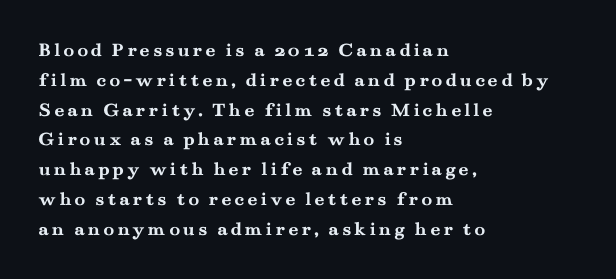
Q: Is the text bold? A: Yes.
Q: Is the text italic (slanted)? A: No, it is upright.
Q: Is the text underlined? A: No.
Q: How is the paragraph aligned? A: Left-aligned.
Q: Is the spacing between lines tight, normal or loose? A: Normal.
